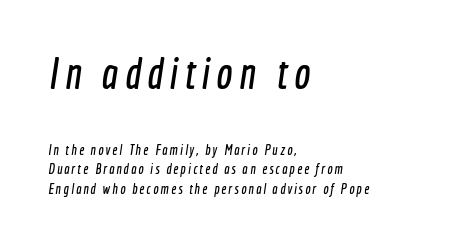
{"serif": "no", "width": "condensed", "x_height": "medium", "monospaced": "no", "underline": "no", "align": "left", "line_spacing": "normal", "line_spacing_ratio": 1.37, "larger_block": "first", "size_ratio": 3.07, "glyph_px": 43}
